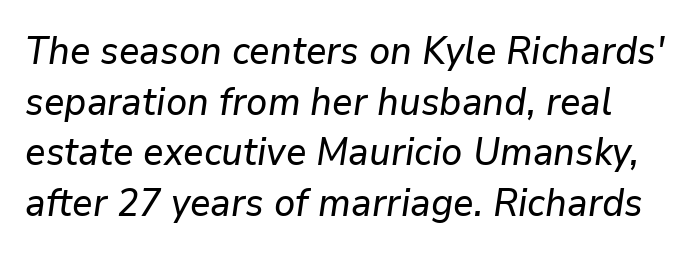
The image shows 38 px text type, italic (leaning right); set normal line spacing (1.33x), normal letter spacing, not underlined; low stroke contrast and a medium x-height.
